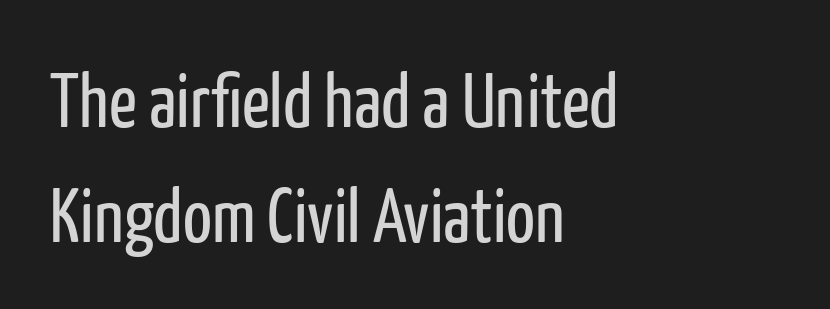
The image shows 77 px regular-weight, condensed sans-serif type, upright; set left-aligned, normal line spacing (1.5x), normal letter spacing, not underlined; low stroke contrast and a medium x-height.
